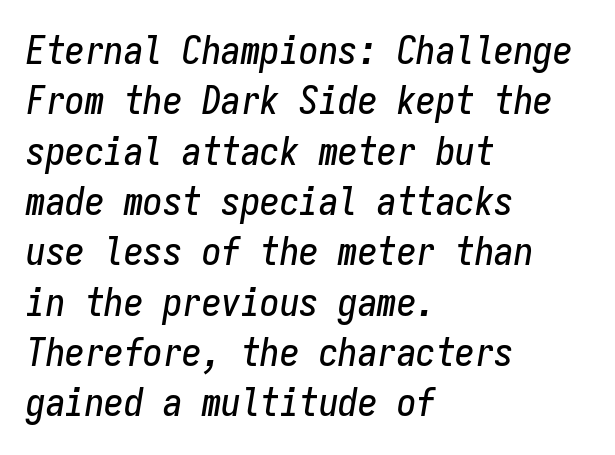
The foot of each line stays bare and open. Monospaced: the letters line up in strict vertical columns. Regarding leading, the lines here are spaced in the standard way. The gaps between neighbouring characters are ordinary and unremarkable. The typesetter chose a ragged-right arrangement here. This sample uses an oblique cut, with every glyph tilted off the vertical.
